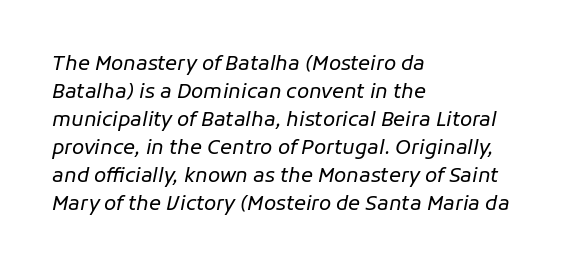
Q: Is the text bold? A: No.
Q: Is the text italic (slanted)? A: Yes, it leans right by about 11 degrees.
Q: Is the text underlined? A: No.
Q: How is the paragraph aligned? A: Left-aligned.
Q: Is the spacing between letters normal or unusually wide? A: Normal.
Q: Is the spacing between lines tight, normal or loose? A: Normal.
